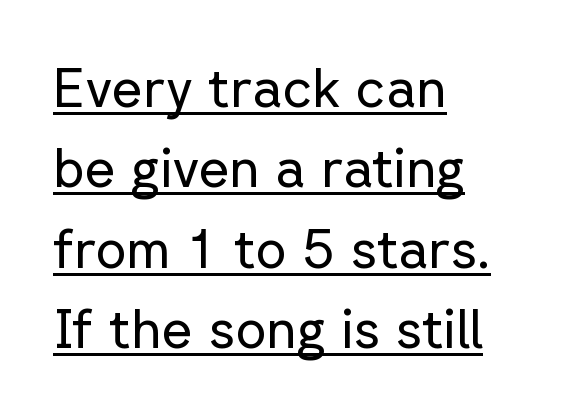
{"serif": "no", "italic": "no", "bold": "no", "weight": "regular", "width": "normal", "stroke_contrast": "low", "x_height": "medium", "monospaced": "no", "underline": "yes", "align": "left", "line_spacing": "normal", "line_spacing_ratio": 1.49, "letter_spacing": "normal", "letter_spacing_em": 0.0, "glyph_px": 54}
